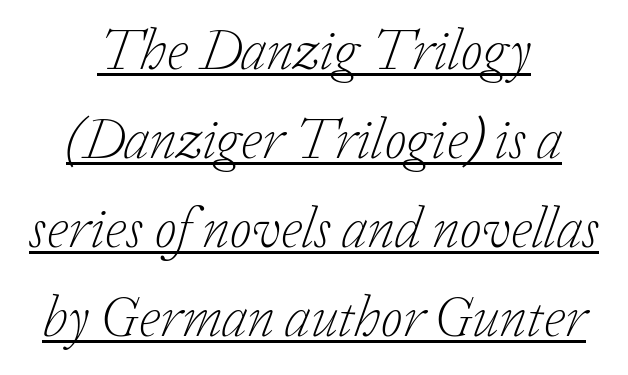
The image shows 57 px light serif type, italic (leaning right); set centered, normal line spacing (1.56x), normal letter spacing, underlined; low stroke contrast and a medium x-height.
